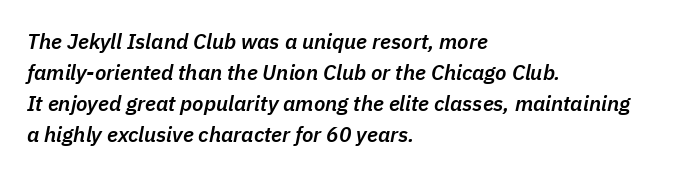
Q: Is the text bold? A: Semi-bold.
Q: Is the text italic (slanted)? A: Yes, it leans right by about 11 degrees.
Q: Is the text underlined? A: No.
Q: How is the paragraph aligned? A: Left-aligned.
Q: Is the spacing between letters normal or unusually wide? A: Normal.
Q: Is the spacing between lines tight, normal or loose? A: Normal.
